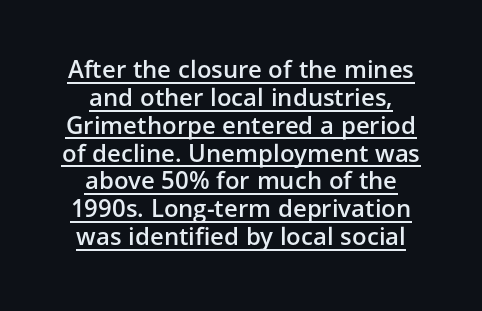
Q: Is the text bold? A: Semi-bold.
Q: Is the text italic (slanted)? A: No, it is upright.
Q: Is the text underlined? A: Yes.
Q: How is the paragraph aligned? A: Centered.
Q: Is the spacing between letters normal or unusually wide? A: Normal.
